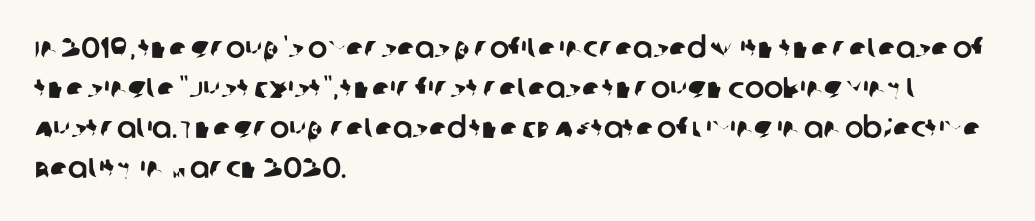
The image shows 29 px sans-serif type; set left-aligned, normal line spacing (1.38x), normal letter spacing, not underlined; low stroke contrast and a large x-height.
